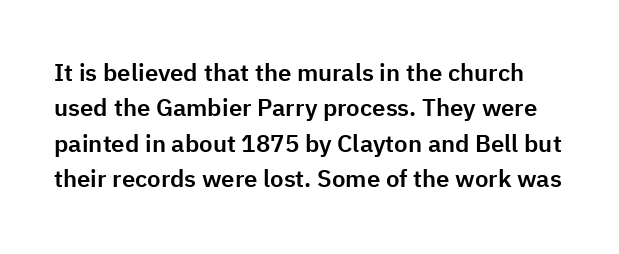
How would I describe the line gaps? Plain and ordinary. The gaps between neighbouring characters are ordinary and unremarkable. No italicization has been applied; the sample stays upright. Only glyphs here, with clear space below each row.
